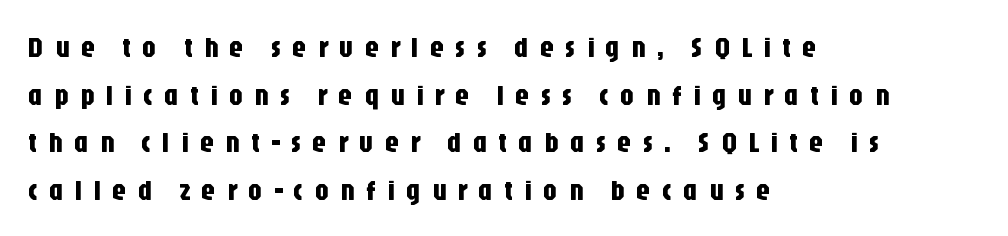
Q: Is the text italic (slanted)? A: No, it is upright.
Q: Is the typeface a serif or a sans-serif typeface? A: Sans-serif.
Q: Is the text underlined? A: No.
Q: How is the paragraph aligned? A: Left-aligned.
Q: Is the spacing between letters normal or unusually wide? A: Unusually wide.
Q: Is the spacing between lines tight, normal or loose? A: Normal.
Q: Width (condensed, normal, or wide)? A: Condensed.
Q: Stroke contrast? A: Low.
Q: x-height? A: Large.
Q: Monospaced? A: No.
